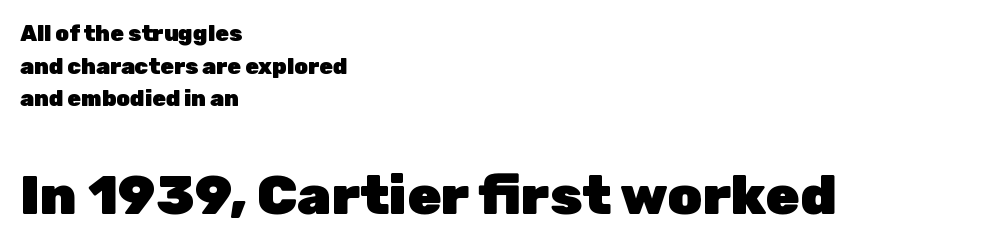
The image shows 55 px heavy sans-serif type, upright; set left-aligned, normal line spacing (1.48x), normal letter spacing, not underlined; the second (bottom) block is 2.5x larger; low stroke contrast and a medium x-height.
